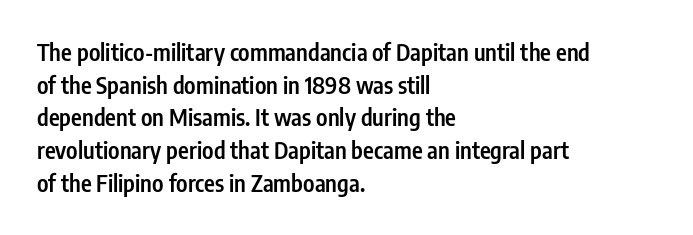
The image shows 23 px text type, upright; set left-aligned, normal line spacing (1.42x), normal letter spacing, not underlined.
